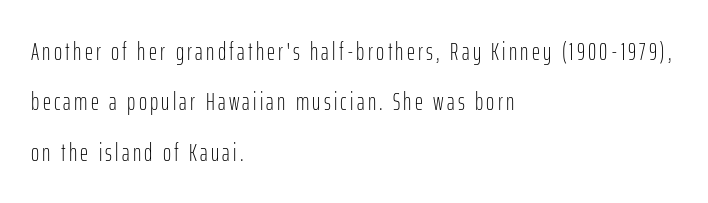
The image shows 25 px text type, upright; set left-aligned, loose line spacing (2.02x), not underlined.
